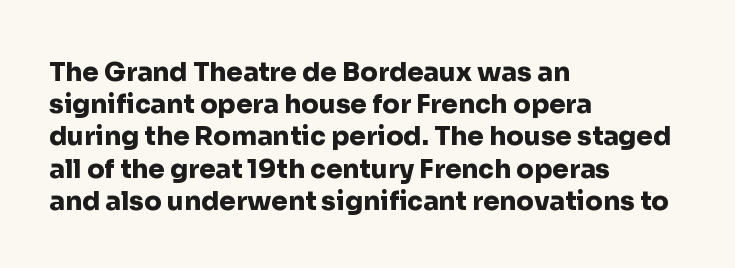
Descenders hang freely into open space. Rendered with straight, roman letterforms. The strokes are fattened all the way to bold. This rendering uses left alignment, leaving the right contour irregular.
